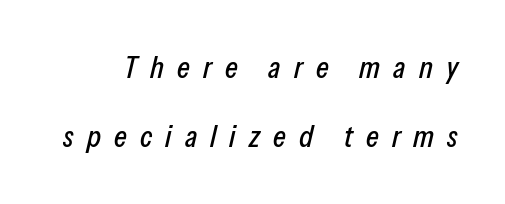
The image shows 31 px condensed type, italic (leaning right); set loose line spacing (2.22x), unusually wide letter spacing (+0.42 em), not underlined; low stroke contrast and a medium x-height.
